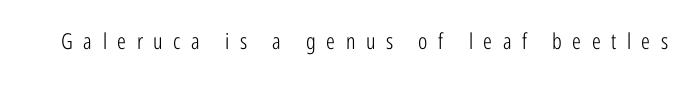
The image shows 22 px text type, upright; set unusually wide letter spacing (+0.48 em), not underlined.
